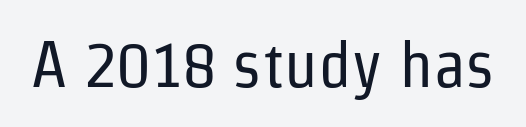
Q: Is the text bold? A: No.
Q: Is the text italic (slanted)? A: No, it is upright.
Q: Is the typeface a serif or a sans-serif typeface? A: Sans-serif.
Q: Is the text underlined? A: No.
Q: Is the spacing between letters normal or unusually wide? A: Normal.
Q: Width (condensed, normal, or wide)? A: Condensed.
Q: Stroke contrast? A: Low.
Q: x-height? A: Medium.
Q: Monospaced? A: No.
